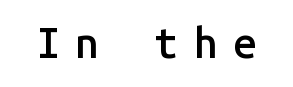
Does the weight exceed regular? Yes, but only to semibold. The text was rendered using a sans face with plain stroke endings. The space beneath each line is pristine and unruled. The letters stand straight up with perfectly vertical stems.
